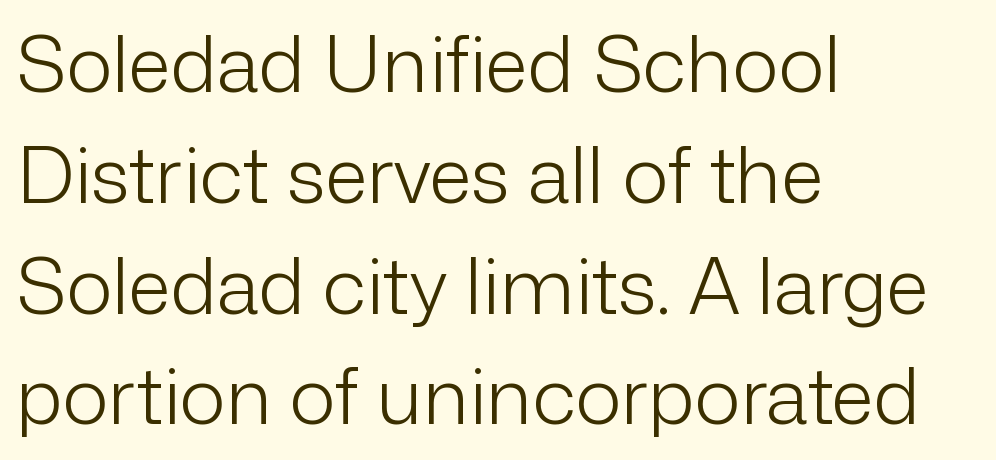
Q: Is the text bold? A: No.
Q: Is the text italic (slanted)? A: No, it is upright.
Q: Is the typeface a serif or a sans-serif typeface? A: Sans-serif.
Q: Is the text underlined? A: No.
Q: How is the paragraph aligned? A: Left-aligned.
Q: Is the spacing between letters normal or unusually wide? A: Normal.
Q: Is the spacing between lines tight, normal or loose? A: Normal.
Q: Width (condensed, normal, or wide)? A: Normal.
Q: Stroke contrast? A: Low.
Q: x-height? A: Medium.
Q: Monospaced? A: No.
